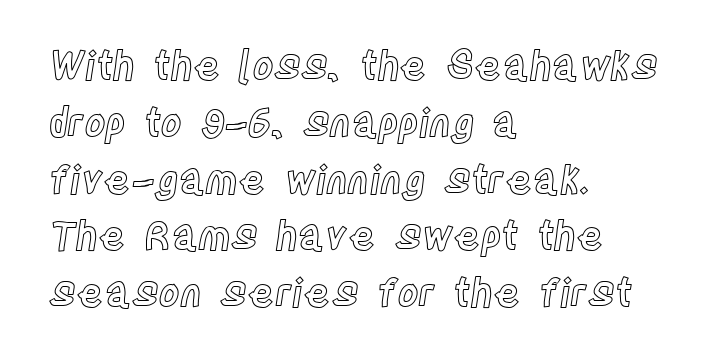
Lines of text with bare space underneath. This sample keeps an unexceptional amount of space between lines. Tracking here is standard; glyphs follow each other at the usual distance. One-word summary of the alignment: left. Character widths vary here, with narrow letters taking less room than wide ones.
